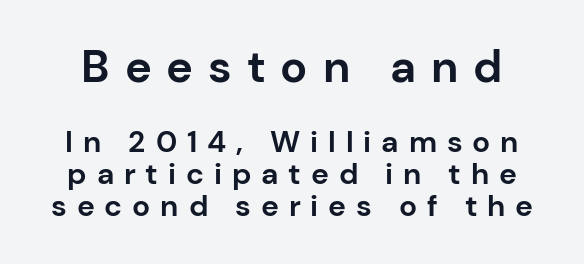
{"serif": "no", "italic": "no", "bold": "yes", "weight": "bold", "width": "normal", "stroke_contrast": "low", "x_height": "medium", "monospaced": "no", "underline": "no", "line_spacing": "tight", "line_spacing_ratio": 1.08, "letter_spacing": "wide", "letter_spacing_em": 0.33, "larger_block": "first", "size_ratio": 1.5, "glyph_px": 45}
